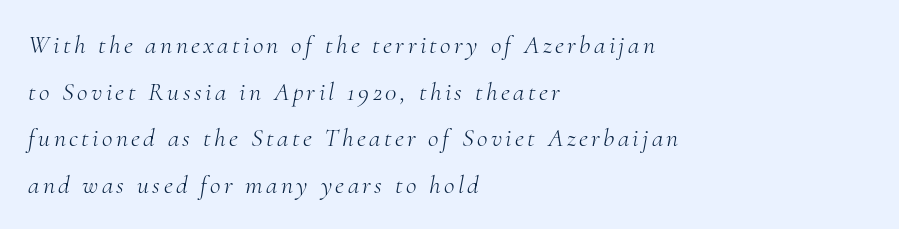
Q: Is the text bold? A: No.
Q: Is the text italic (slanted)? A: Yes, it leans right by about 10 degrees.
Q: Is the text underlined? A: No.
Q: How is the paragraph aligned? A: Left-aligned.
